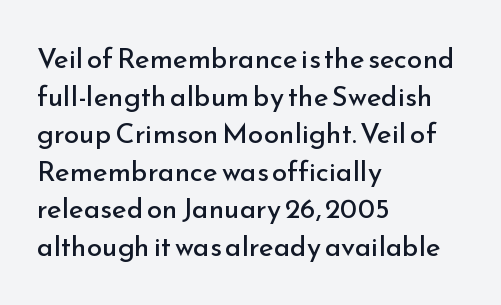
Regarding serifs, this sample does without them. The cut favours lightness, reaching ordinary text weight at its darkest. These lines keep a tight, regular rhythm from letter to letter. Posture: vertical.
